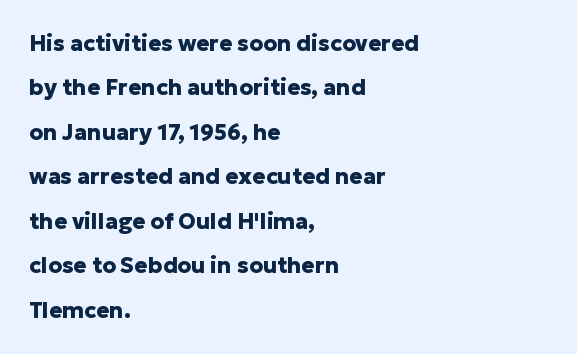
Which margin do the lines hug? The left one — the right edge is uneven. The sample has been set heavy, in full bold. Horizontal bands of white between lines are thick stripes. Default kerning and tracking; the words read as compact shapes. This rendering features lettering with no underline. A typesetter would mark this as roman, not italic.
